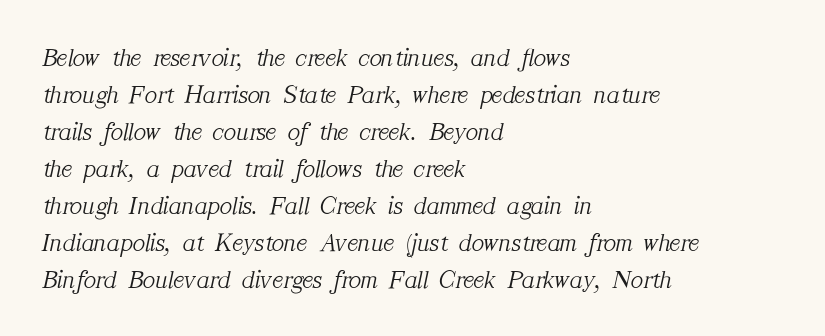
Where is the straight margin? On the left. Unmarked baselines from the first word to the last. Heft: none added — not bold. The font's italic variant was chosen for this text. Glyph-to-glyph distance matches everyday printed text. The designer left line spacing at the default.
